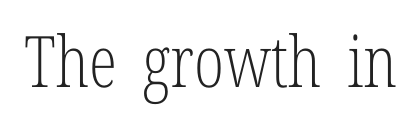
{"serif": "yes", "italic": "no", "bold": "no", "weight": "light", "width": "condensed", "stroke_contrast": "low", "x_height": "medium", "monospaced": "no", "underline": "no", "letter_spacing": "normal", "letter_spacing_em": 0.0, "glyph_px": 71}
